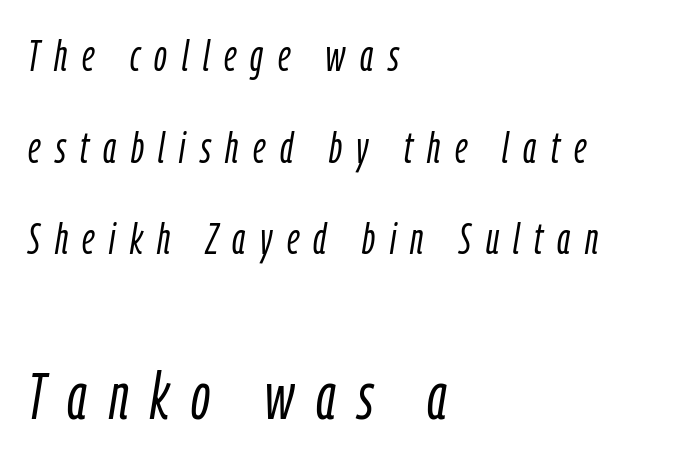
Q: Is the text bold? A: No.
Q: Is the text italic (slanted)? A: Yes, it leans right by about 9 degrees.
Q: Is the text underlined? A: No.
Q: How is the paragraph aligned? A: Left-aligned.
Q: Is the spacing between letters normal or unusually wide? A: Unusually wide.
Q: Is the spacing between lines tight, normal or loose? A: Loose.
Q: Which block of text is set in a larger size, the first (top) or the second (bottom)? A: The second (bottom) one.
Q: Width (condensed, normal, or wide)? A: Condensed.
Q: Stroke contrast? A: Low.
Q: x-height? A: Medium.
Q: Monospaced? A: No.
